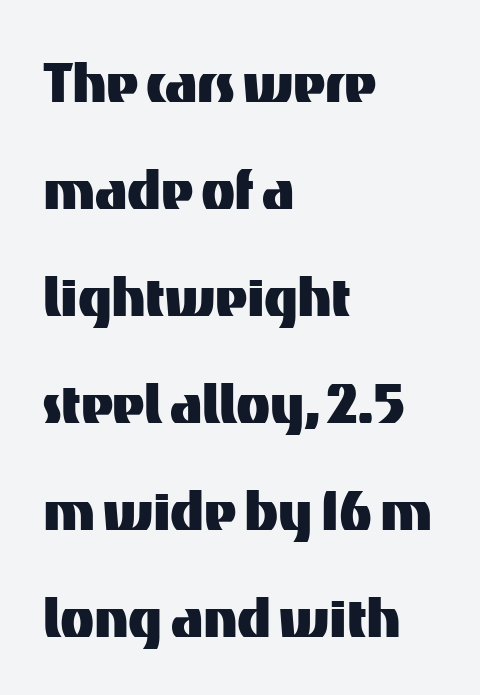
Honestly, the letter spacing is just normal — you wouldn't notice it. All the whitespace from short lines collects on the right. Underlining? Definitely not there. Are there feet on the stems? There aren't — it's a sans. These lines were composed using upright roman letters. Vertically, the passage feels balanced, rows spaced as you'd expect.
